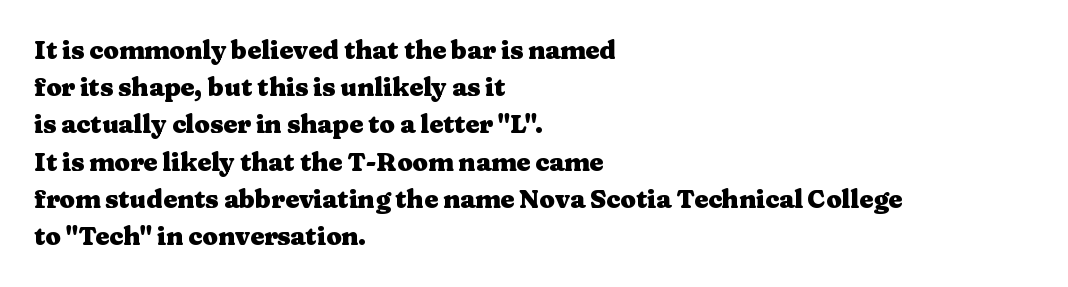
Q: Is the text bold? A: Yes.
Q: Is the text italic (slanted)? A: No, it is upright.
Q: Is the text underlined? A: No.
Q: How is the paragraph aligned? A: Left-aligned.
Q: Is the spacing between letters normal or unusually wide? A: Normal.
Q: Is the spacing between lines tight, normal or loose? A: Normal.
